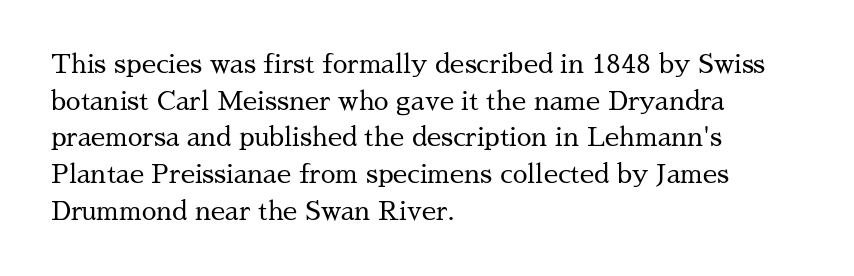
The image shows 26 px text type, upright; set left-aligned, normal line spacing (1.41x), normal letter spacing, not underlined.
